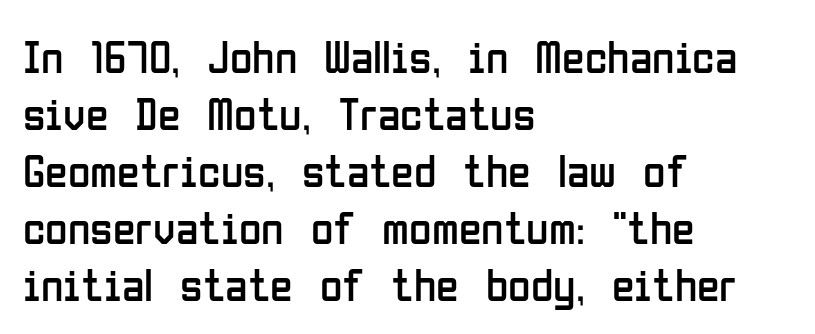
Q: Is the text bold? A: No.
Q: Is the text italic (slanted)? A: No, it is upright.
Q: Is the typeface a serif or a sans-serif typeface? A: Sans-serif.
Q: Is the text underlined? A: No.
Q: How is the paragraph aligned? A: Left-aligned.
Q: Is the spacing between letters normal or unusually wide? A: Normal.
Q: Width (condensed, normal, or wide)? A: Condensed.
Q: Stroke contrast? A: Low.
Q: x-height? A: Medium.
Q: Monospaced? A: No.
